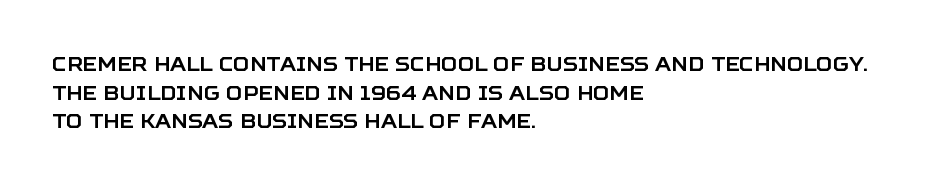
Every character sits straight up, as roman type does. The glyphs are unaccompanied by any horizontal stroke below them. Normally led — the rows are evenly, conventionally spaced. If you drew a ruler down the left edge, every line would touch it. The type is set solid horizontally, with unmodified tracking.
